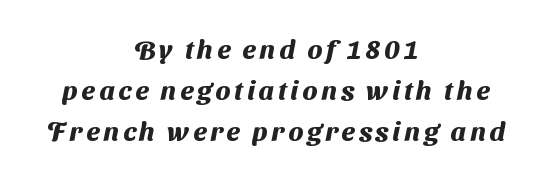
Lines of text with bare space underneath. Leftover space on each line is divided equally before and after the words. The rendering uses a moderate line-height, typical for paragraphs. Strong, thick strokes mark this as bold type.
